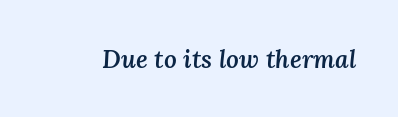
Standard letterfit; no display-style spreading of the glyphs. A semibold gives these letters moderate extra thickness, short of bold. Emphasis-style slanted type is in use. Plain, unruled lines of type.
